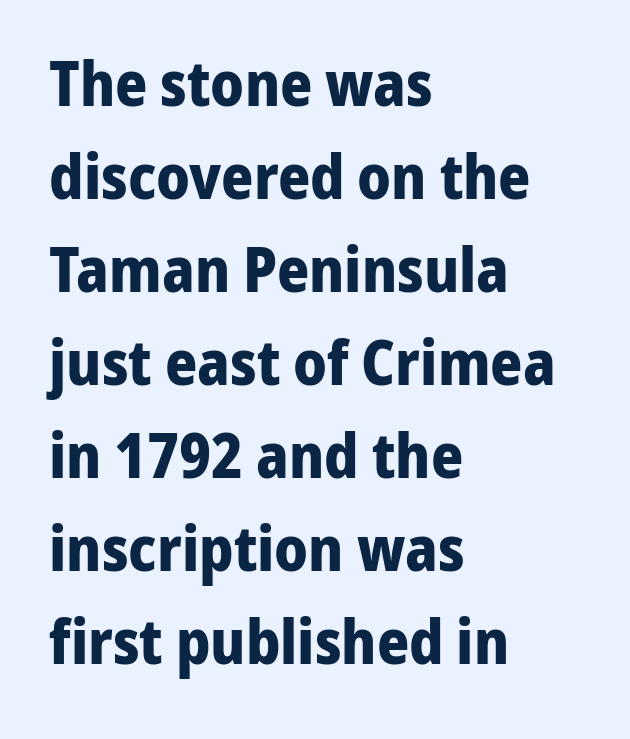
{"serif": "no", "italic": "no", "bold": "yes", "weight": "bold", "width": "normal", "stroke_contrast": "low", "x_height": "medium", "monospaced": "no", "underline": "no", "align": "left", "line_spacing": "normal", "line_spacing_ratio": 1.5, "letter_spacing": "normal", "letter_spacing_em": 0.0, "glyph_px": 62}
